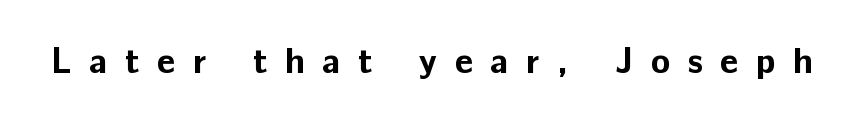
Q: Is the text bold? A: Yes.
Q: Is the text italic (slanted)? A: No, it is upright.
Q: Is the typeface a serif or a sans-serif typeface? A: Sans-serif.
Q: Is the text underlined? A: No.
Q: Is the spacing between letters normal or unusually wide? A: Unusually wide.
Q: Width (condensed, normal, or wide)? A: Normal.
Q: Stroke contrast? A: Low.
Q: x-height? A: Medium.
Q: Monospaced? A: No.
